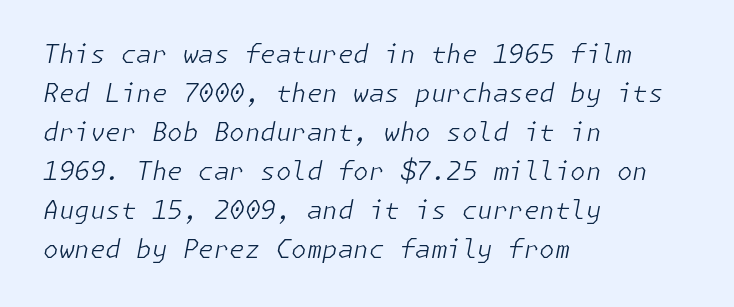
The image shows 25 px text type, italic (leaning right); set left-aligned, normal line spacing (1.56x), normal letter spacing, not underlined.
